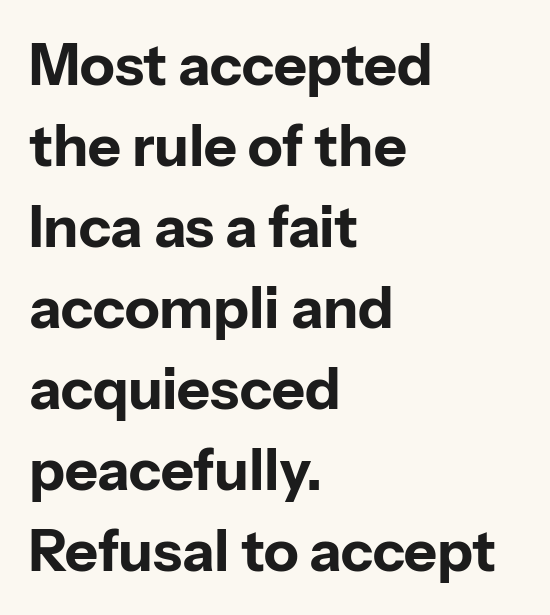
Any mark beneath the type? The region is blank. It's the straight-up-and-down kind of type. Pretty heavy lettering here — definitely bold. In terms of letterspacing, this is plain default setting. This sample has the flowing, uneven cadence of proportional lettering.
